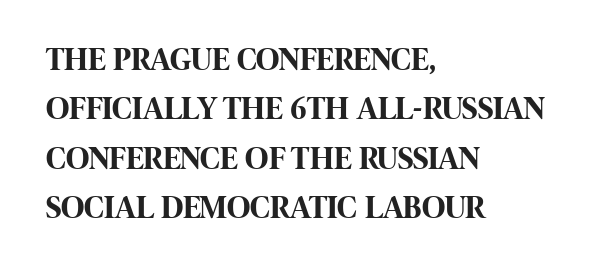
Q: Is the text bold? A: Yes.
Q: Is the text italic (slanted)? A: No, it is upright.
Q: Is the typeface a serif or a sans-serif typeface? A: Sans-serif.
Q: Is the text underlined? A: No.
Q: How is the paragraph aligned? A: Left-aligned.
Q: Is the spacing between letters normal or unusually wide? A: Normal.
Q: Is the spacing between lines tight, normal or loose? A: Normal.
Q: Width (condensed, normal, or wide)? A: Condensed.
Q: Stroke contrast? A: High.
Q: x-height? A: Large.
Q: Monospaced? A: No.
